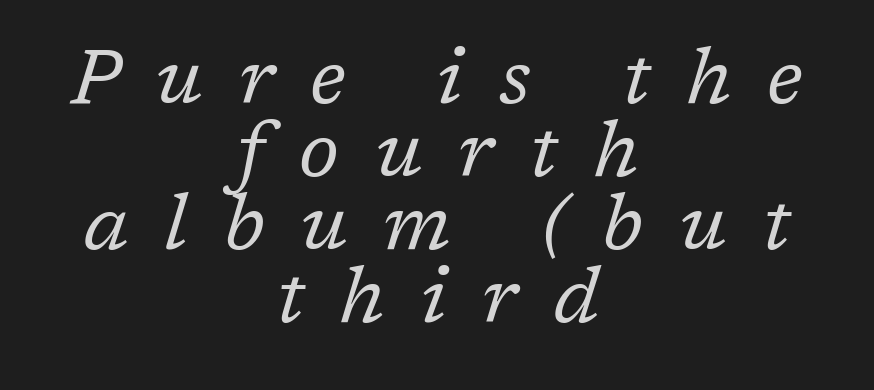
The space directly below the letters is spotless. To sum up the face: it has serifs. The weight would be labelled regular, book, light, or lighter still. Varying glyph widths throughout — classic text-font behaviour. The paragraph has two soft edges and a firm central axis. How are the letters spaced? Widely, with obvious added tracking.
